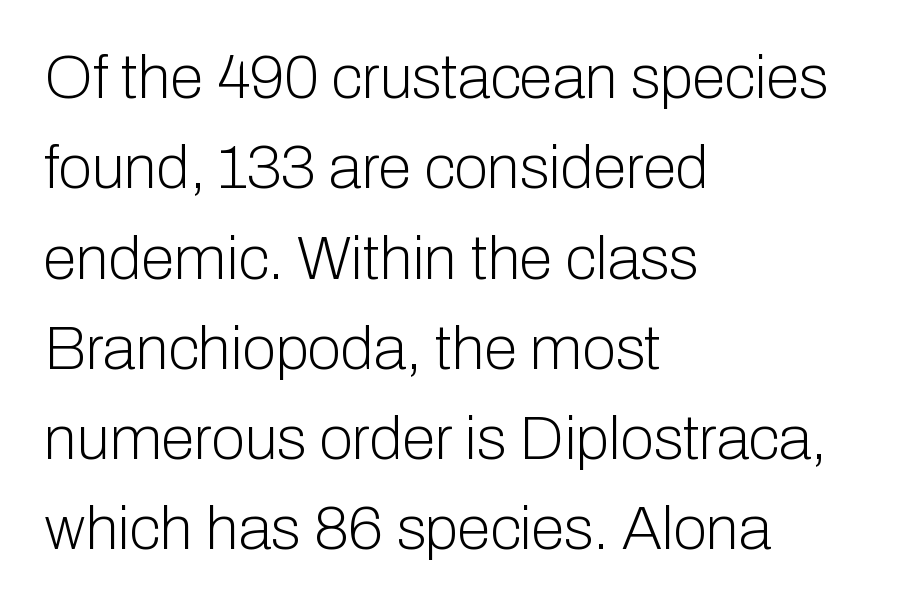
A sans-serif font was chosen for this passage. Heft: none added — not bold. Unlike italic type, these characters show no tilt at all. How are the letters spaced? Ordinarily, with no added tracking. Think of a printed novel: that variable character pitch is what you see here. Quick note: underline off.
